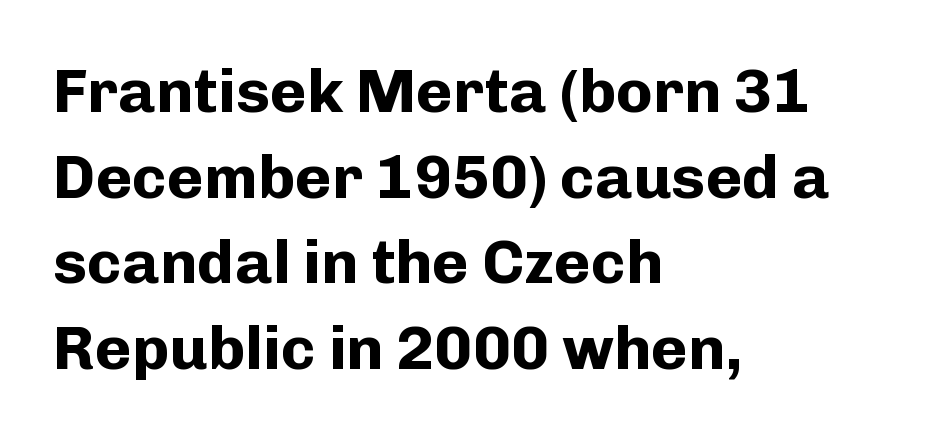
{"serif": "no", "italic": "no", "bold": "yes", "weight": "bold", "width": "normal", "stroke_contrast": "low", "x_height": "medium", "monospaced": "no", "underline": "no", "align": "left", "line_spacing": "normal", "line_spacing_ratio": 1.38, "letter_spacing": "normal", "letter_spacing_em": 0.0, "glyph_px": 62}
